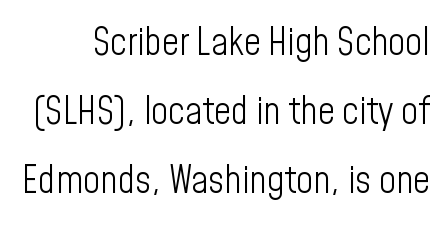
Q: Is the text bold? A: No.
Q: Is the text italic (slanted)? A: No, it is upright.
Q: Is the typeface a serif or a sans-serif typeface? A: Sans-serif.
Q: Is the text underlined? A: No.
Q: Is the spacing between letters normal or unusually wide? A: Normal.
Q: Width (condensed, normal, or wide)? A: Condensed.
Q: Stroke contrast? A: Low.
Q: x-height? A: Medium.
Q: Monospaced? A: No.
